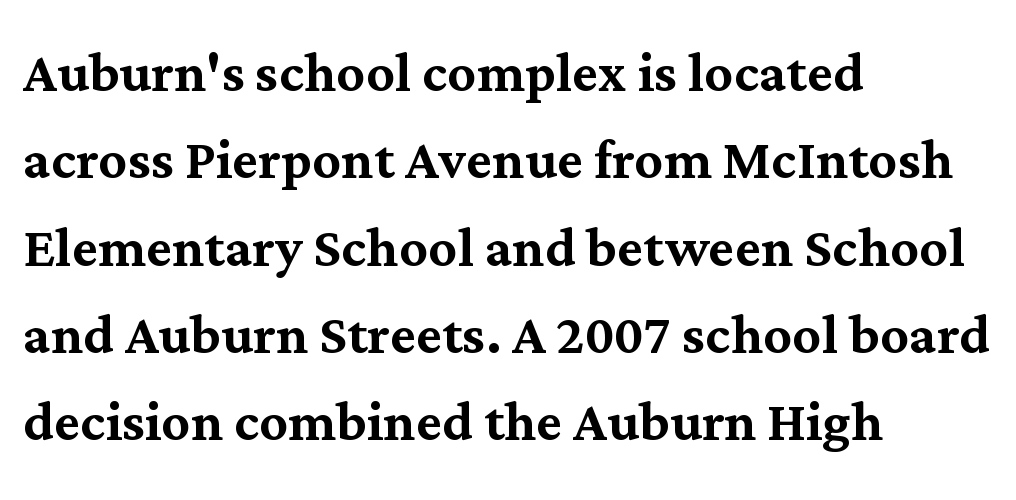
{"serif": "yes", "italic": "no", "width": "normal", "stroke_contrast": "medium", "x_height": "medium", "monospaced": "no", "underline": "no", "align": "left", "line_spacing_ratio": 1.23, "letter_spacing": "normal", "letter_spacing_em": 0.0, "glyph_px": 71}
